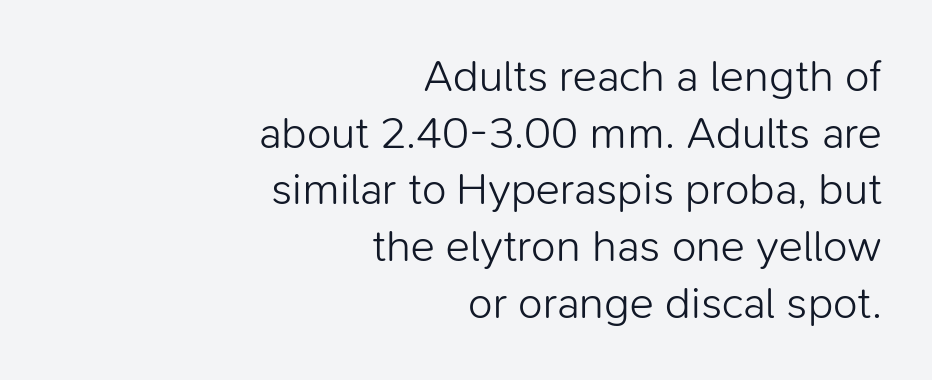
{"serif": "no", "italic": "no", "bold": "no", "weight": "light", "width": "normal", "stroke_contrast": "low", "x_height": "medium", "monospaced": "no", "underline": "no", "align": "right", "line_spacing": "normal", "line_spacing_ratio": 1.26, "letter_spacing": "normal", "letter_spacing_em": 0.0, "glyph_px": 45}
